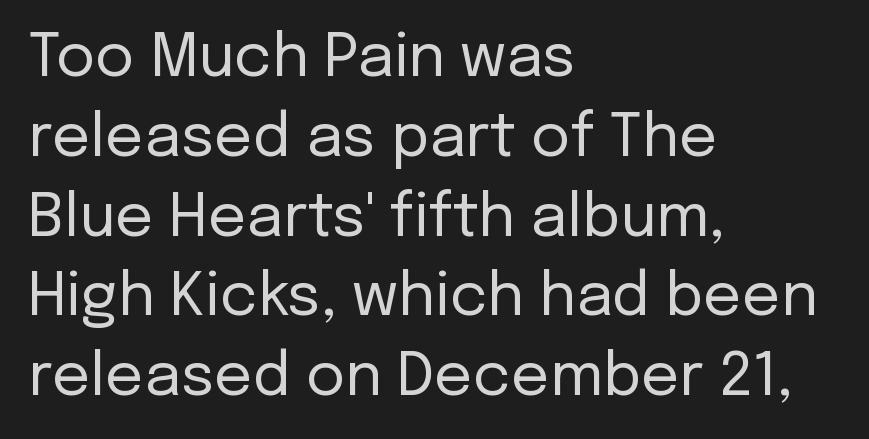
The image shows 60 px regular-weight sans-serif type, upright; set left-aligned, normal line spacing (1.33x), normal letter spacing, not underlined; low stroke contrast and a medium x-height.
